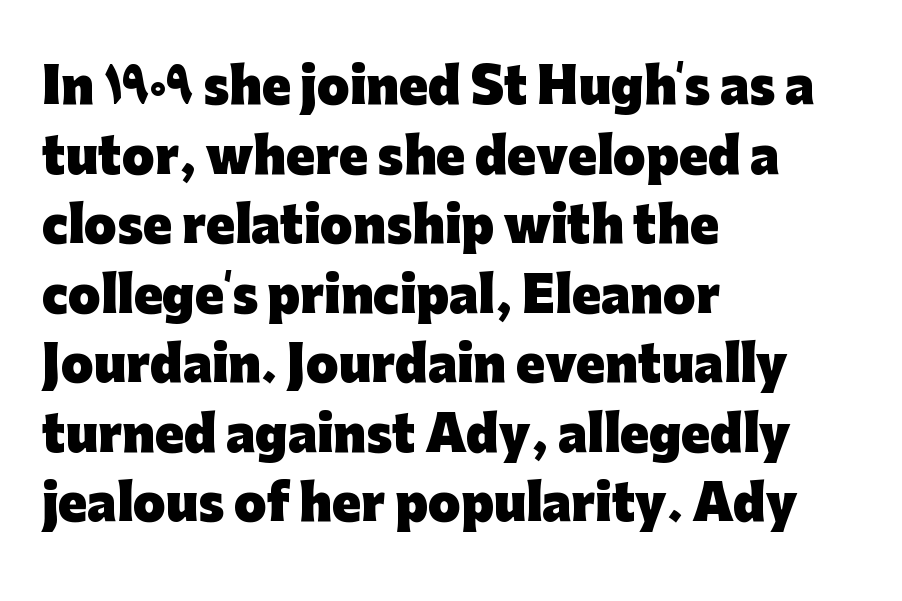
{"serif": "no", "italic": "no", "bold": "yes", "weight": "heavy", "width": "normal", "stroke_contrast": "low", "x_height": "medium", "monospaced": "no", "underline": "no", "align": "left", "line_spacing": "normal", "line_spacing_ratio": 1.48, "letter_spacing": "normal", "letter_spacing_em": 0.0, "glyph_px": 47}
